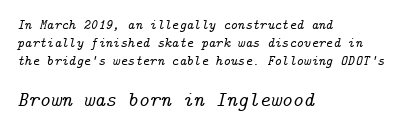
Q: Is the text italic (slanted)? A: Yes, it leans right by about 14 degrees.
Q: Is the text underlined? A: No.
Q: How is the paragraph aligned? A: Left-aligned.
Q: Is the spacing between letters normal or unusually wide? A: Normal.
Q: Is the spacing between lines tight, normal or loose? A: Normal.
Q: Which block of text is set in a larger size, the first (top) or the second (bottom)? A: The second (bottom) one.
